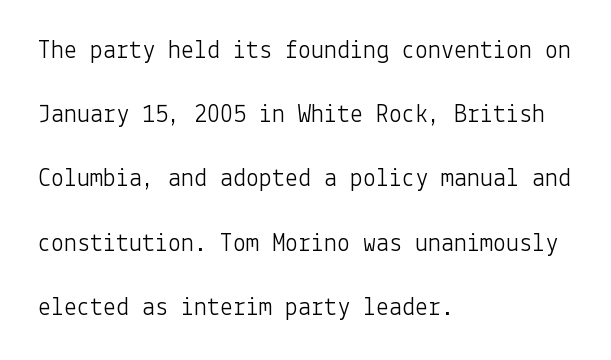
Q: Is the text bold? A: No.
Q: Is the text italic (slanted)? A: No, it is upright.
Q: Is the text underlined? A: No.
Q: How is the paragraph aligned? A: Left-aligned.
Q: Is the spacing between letters normal or unusually wide? A: Normal.
Q: Is the spacing between lines tight, normal or loose? A: Loose.
